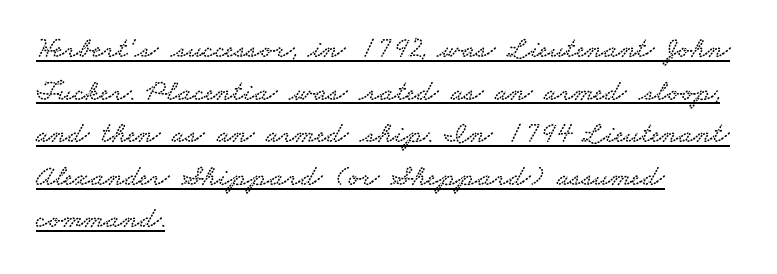
The image shows 30 px wide type; set left-aligned, normal line spacing (1.42x), normal letter spacing, underlined; low stroke contrast and a small x-height.
